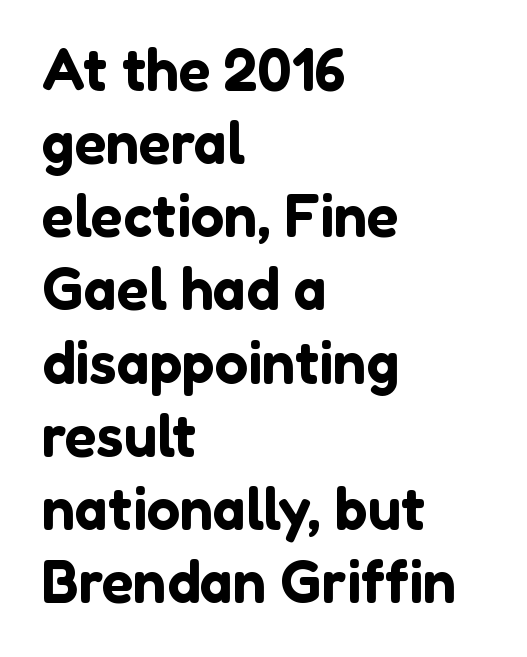
The image shows 59 px sans-serif type, upright; set left-aligned, line spacing 1.24x, normal letter spacing, not underlined; low stroke contrast and a medium x-height.
